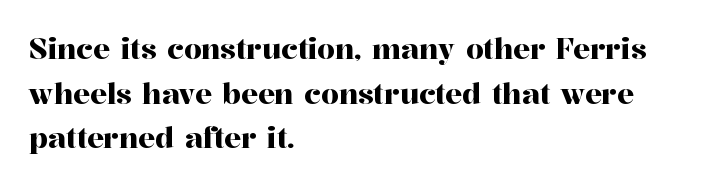
The image shows 28 px serif type, upright; set left-aligned, normal line spacing (1.59x), normal letter spacing, not underlined; high stroke contrast and a medium x-height.
